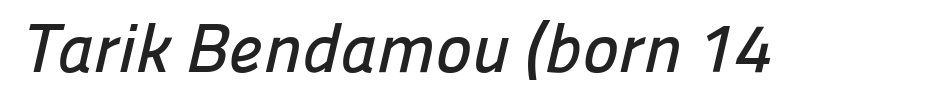
Letter spacing: default. Note the varied advance widths — an 'i' is clearly narrower than an 'm'. Is this a sans? Yes — the strokes have no serifs. Check the space under the baseline: it is left empty.
